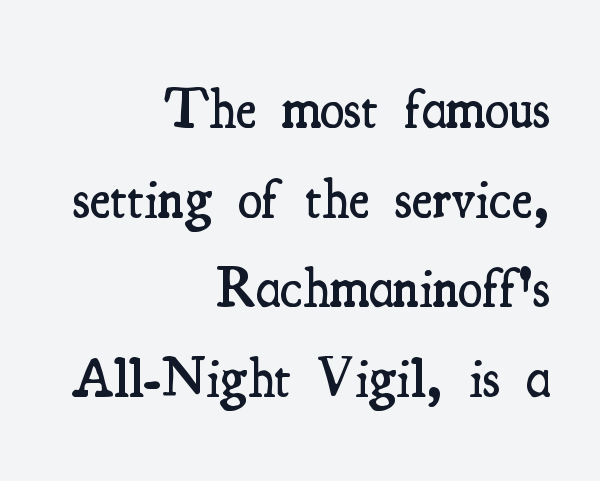
The image shows 56 px semibold, condensed serif type, upright; set right-aligned, normal line spacing (1.6x), normal letter spacing, not underlined; medium stroke contrast and a small x-height.
